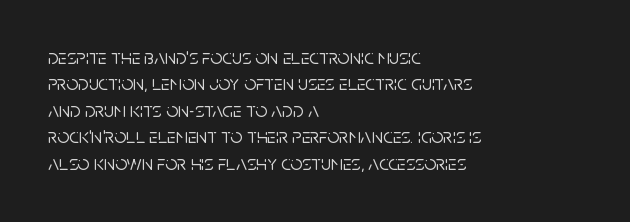
{"italic": "no", "underline": "no", "align": "left", "line_spacing": "normal", "line_spacing_ratio": 1.26, "letter_spacing": "normal", "letter_spacing_em": 0.0, "glyph_px": 21}
